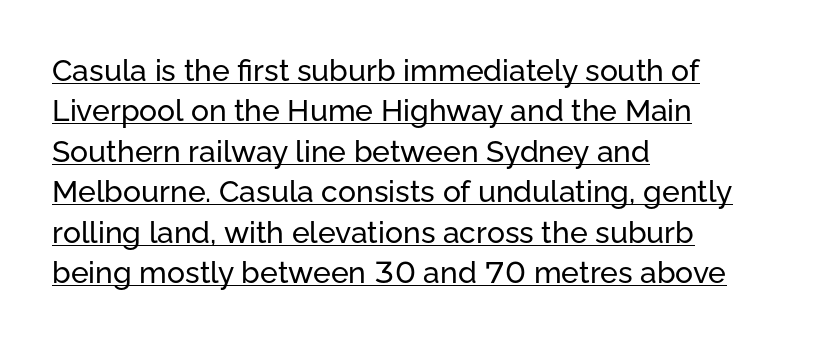
The image shows 30 px sans-serif type, upright; set left-aligned, normal line spacing (1.35x), normal letter spacing, underlined; low stroke contrast and a medium x-height.
